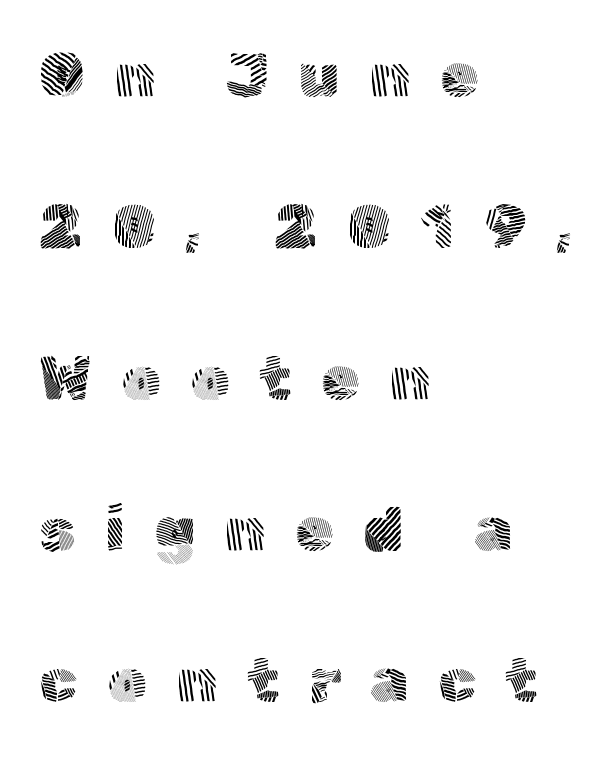
The line texture is sparse and dotted thanks to wide tracking. The font sits on the lighter half of the weight spectrum, regular included. Is there much room between lines? Yes — plenty of vertical air separates them. The rendering uses natural spacing where letterforms have individual widths. When letters stand straight like this, we call the style roman or upright. This sample is left-justified, so line endings fall wherever the words run out.
